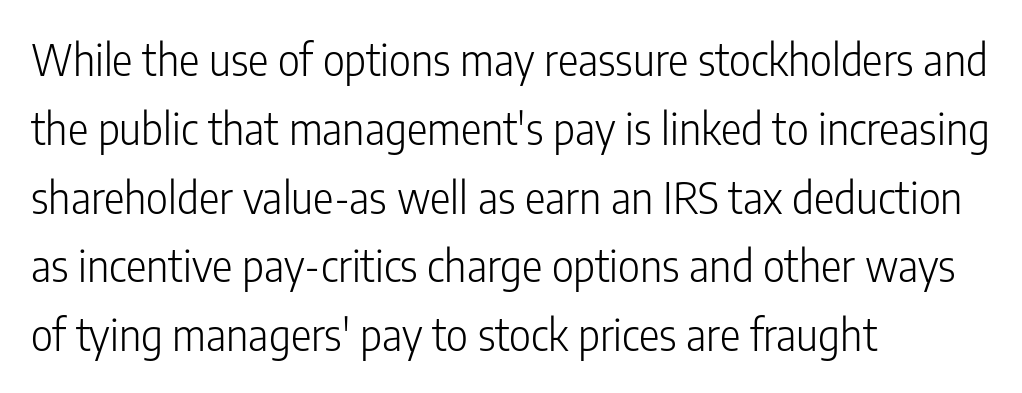
Q: Is the text bold? A: No.
Q: Is the text italic (slanted)? A: No, it is upright.
Q: Is the typeface a serif or a sans-serif typeface? A: Sans-serif.
Q: Is the text underlined? A: No.
Q: How is the paragraph aligned? A: Left-aligned.
Q: Is the spacing between letters normal or unusually wide? A: Normal.
Q: Is the spacing between lines tight, normal or loose? A: Normal.
Q: Width (condensed, normal, or wide)? A: Condensed.
Q: Stroke contrast? A: Low.
Q: x-height? A: Medium.
Q: Monospaced? A: No.
